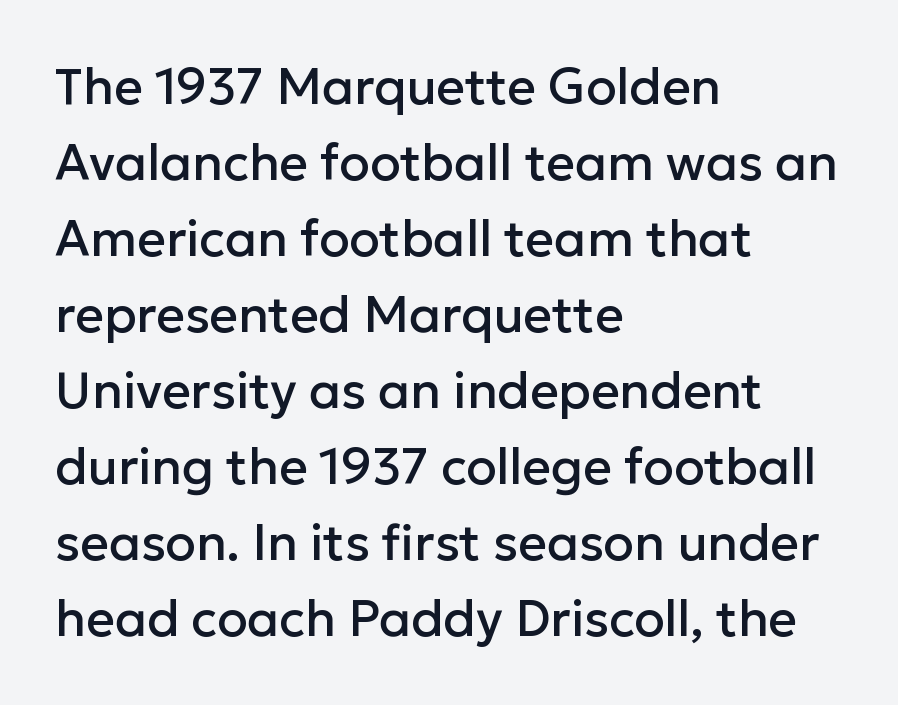
Note the varied advance widths — an 'i' is clearly narrower than an 'm'. A sans-serif font was chosen for this passage. Upright lettering throughout. Spacing between characters is what you'd get straight out of the box.
